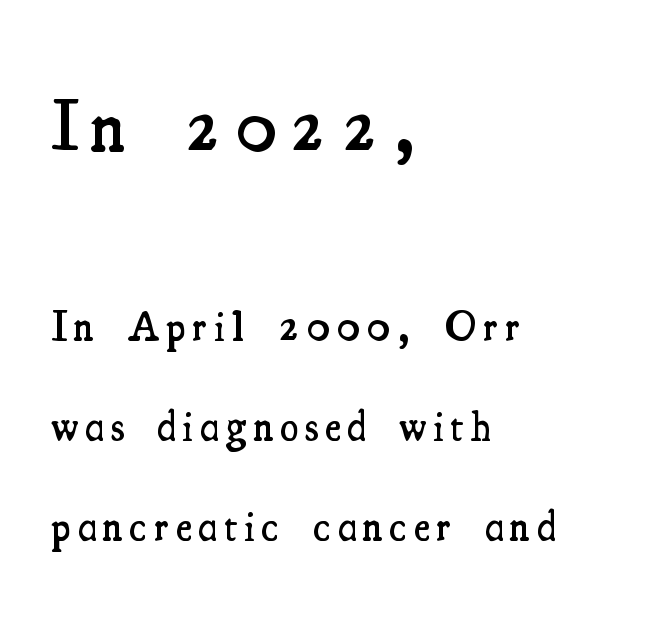
Think of a printed novel: that variable character pitch is what you see here. The space directly below the letters is spotless. Designer's note — italics off, roman on. This is moderately heavy type, rendered in semibold. The upper block of text is set noticeably larger than the block beneath it.
